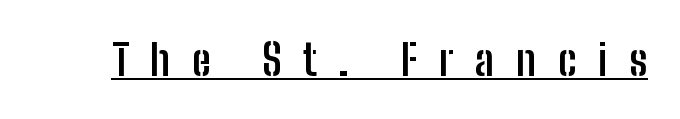
Somebody hit Ctrl+U on this one — the words are underlined. This is heavy type, rendered in bold. Tracking value appears strongly positive — letters spread wide. This is roman type, the default non-slanted kind. Classification — sans serif. Spacing verdict: proportional, widths tailored to each character.
